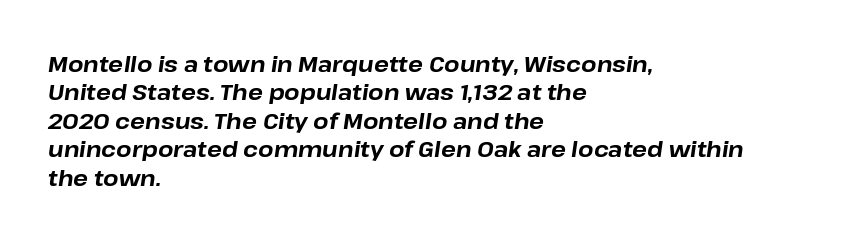
The image shows 22 px bold type, italic (leaning right); set left-aligned, normal line spacing (1.29x), normal letter spacing, not underlined.
